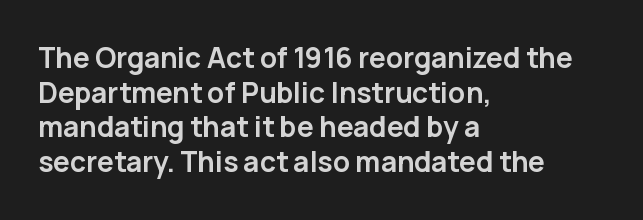
Q: Is the text bold? A: Yes.
Q: Is the text italic (slanted)? A: No, it is upright.
Q: Is the typeface a serif or a sans-serif typeface? A: Sans-serif.
Q: Is the text underlined? A: No.
Q: How is the paragraph aligned? A: Left-aligned.
Q: Is the spacing between letters normal or unusually wide? A: Normal.
Q: Width (condensed, normal, or wide)? A: Normal.
Q: Stroke contrast? A: Low.
Q: x-height? A: Medium.
Q: Monospaced? A: No.
